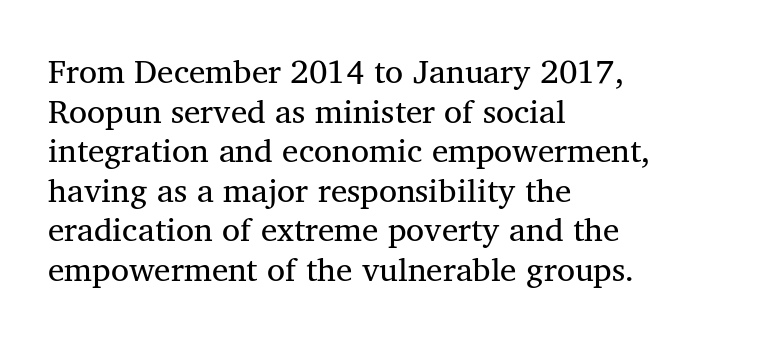
Q: Is the text bold? A: No.
Q: Is the text italic (slanted)? A: No, it is upright.
Q: Is the typeface a serif or a sans-serif typeface? A: Serif.
Q: Is the text underlined? A: No.
Q: How is the paragraph aligned? A: Left-aligned.
Q: Is the spacing between letters normal or unusually wide? A: Normal.
Q: Width (condensed, normal, or wide)? A: Normal.
Q: Stroke contrast? A: Medium.
Q: x-height? A: Medium.
Q: Monospaced? A: No.
